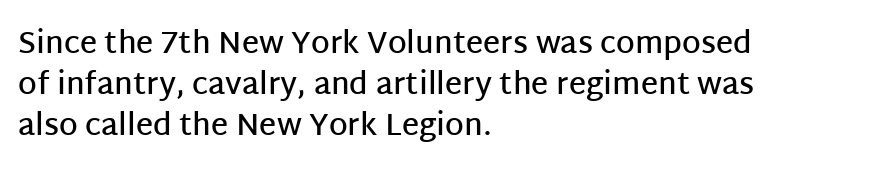
{"serif": "no", "italic": "no", "bold": "semi", "weight": "semibold", "width": "normal", "stroke_contrast": "low", "x_height": "large", "monospaced": "no", "underline": "no", "align": "left", "line_spacing": "normal", "line_spacing_ratio": 1.36, "letter_spacing": "normal", "letter_spacing_em": 0.0, "glyph_px": 30}
